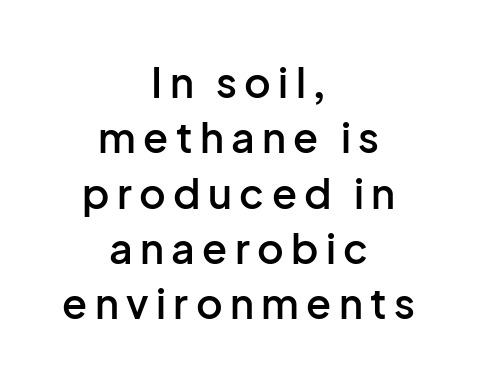
{"serif": "no", "italic": "no", "bold": "semi", "weight": "semibold", "width": "normal", "stroke_contrast": "low", "x_height": "medium", "monospaced": "no", "underline": "no", "align": "center", "line_spacing": "normal", "line_spacing_ratio": 1.35, "glyph_px": 41}
